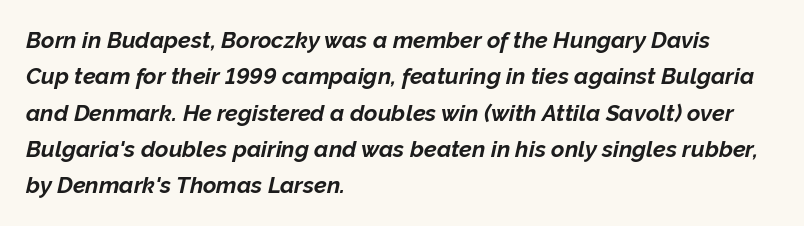
Q: Is the text bold? A: Yes.
Q: Is the text italic (slanted)? A: Yes, it leans right by about 12 degrees.
Q: Is the text underlined? A: No.
Q: How is the paragraph aligned? A: Left-aligned.
Q: Is the spacing between letters normal or unusually wide? A: Normal.
Q: Is the spacing between lines tight, normal or loose? A: Normal.
